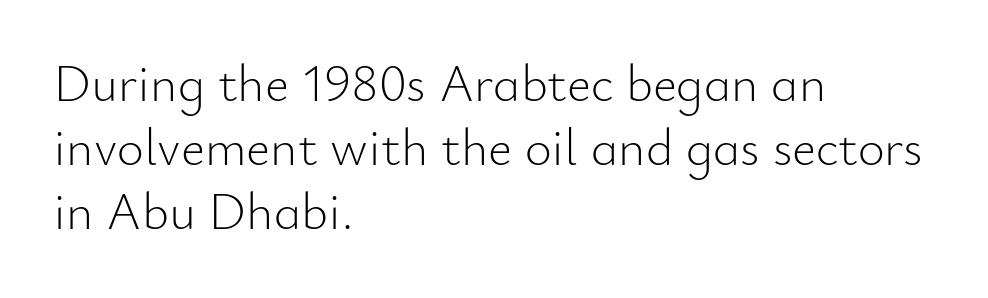
The image shows 52 px light sans-serif type, upright; set left-aligned, line spacing 1.23x, normal letter spacing, not underlined; low stroke contrast and a small x-height.
